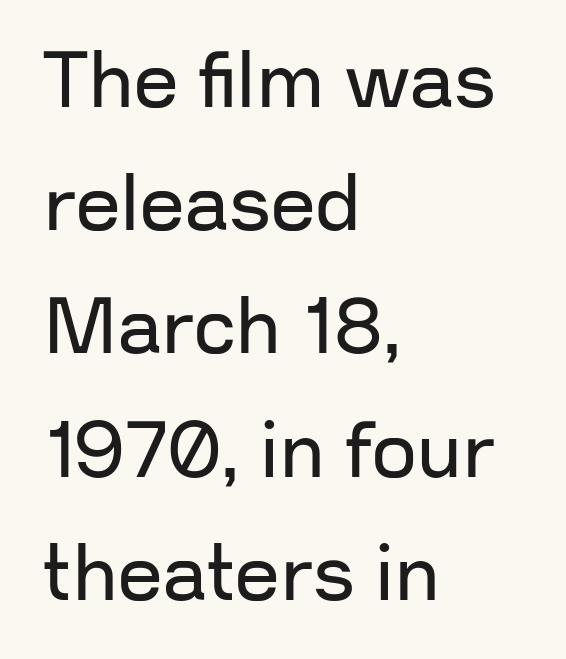
Bare-footed words on every line. Reading down the column, the eye jumps a familiar distance to each next line. Stems and bowls with no extra thickness — not bold. The axis of the letterforms is exactly vertical.
